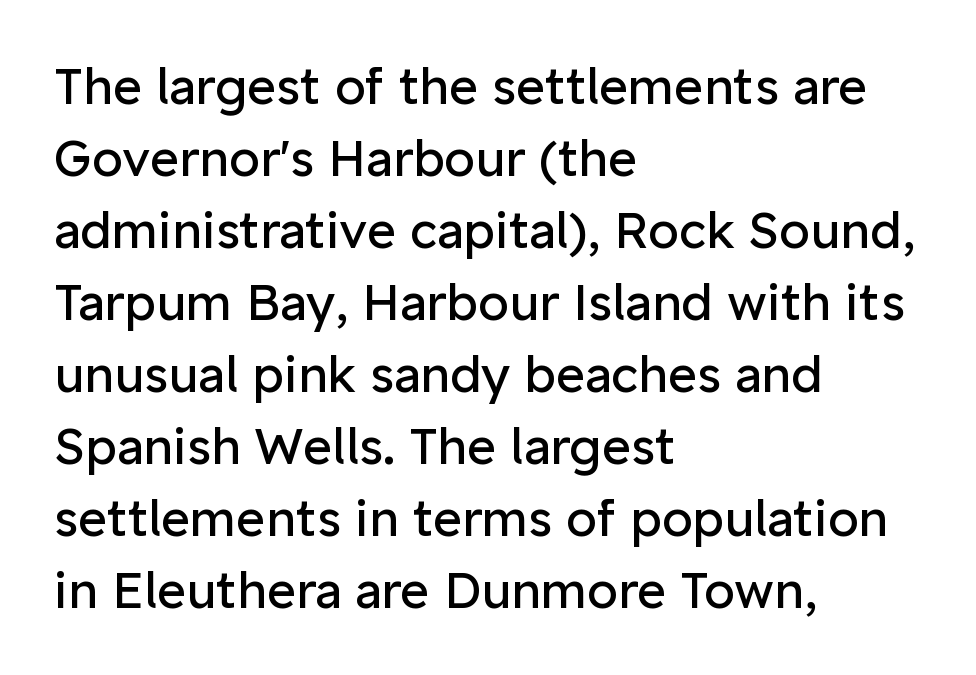
Q: Is the text bold? A: No.
Q: Is the text italic (slanted)? A: No, it is upright.
Q: Is the typeface a serif or a sans-serif typeface? A: Sans-serif.
Q: Is the text underlined? A: No.
Q: How is the paragraph aligned? A: Left-aligned.
Q: Is the spacing between letters normal or unusually wide? A: Normal.
Q: Is the spacing between lines tight, normal or loose? A: Normal.
Q: Width (condensed, normal, or wide)? A: Normal.
Q: Stroke contrast? A: Low.
Q: x-height? A: Medium.
Q: Monospaced? A: No.
